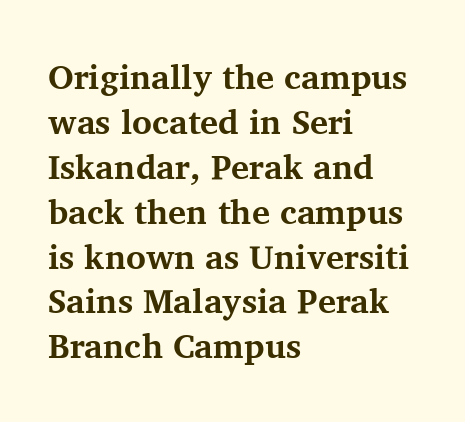
Q: Is the text bold? A: Yes.
Q: Is the text italic (slanted)? A: No, it is upright.
Q: Is the typeface a serif or a sans-serif typeface? A: Serif.
Q: Is the text underlined? A: No.
Q: How is the paragraph aligned? A: Left-aligned.
Q: Is the spacing between letters normal or unusually wide? A: Normal.
Q: Is the spacing between lines tight, normal or loose? A: Normal.
Q: Width (condensed, normal, or wide)? A: Normal.
Q: Stroke contrast? A: Medium.
Q: x-height? A: Medium.
Q: Monospaced? A: No.
